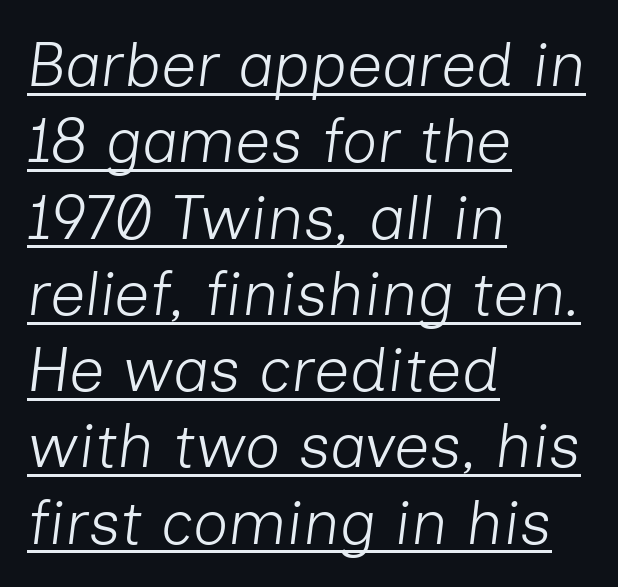
Q: Is the text bold? A: No.
Q: Is the text italic (slanted)? A: Yes, it leans right by about 7 degrees.
Q: Is the text underlined? A: Yes.
Q: How is the paragraph aligned? A: Left-aligned.
Q: Is the spacing between letters normal or unusually wide? A: Normal.
Q: Width (condensed, normal, or wide)? A: Normal.
Q: Stroke contrast? A: Low.
Q: x-height? A: Medium.
Q: Monospaced? A: No.
